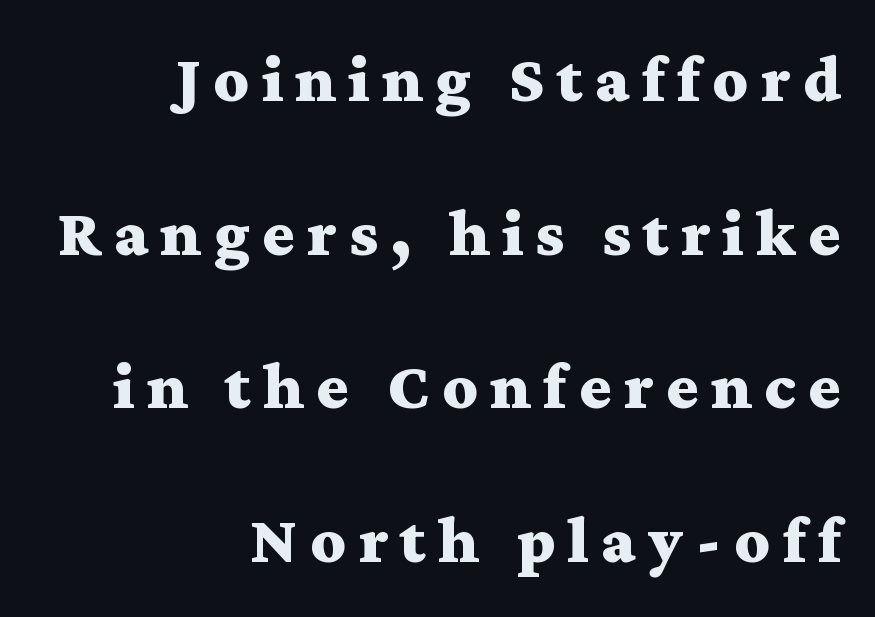
Every character sits straight up, as roman type does. Spacing verdict: proportional, widths tailored to each character. Little horizontal feet cap the strokes, marking this as serif type. On the weight axis this lands at bold, roughly 700.
